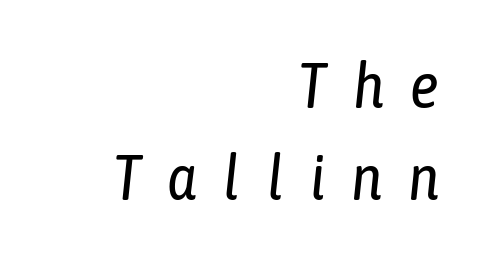
The strokes carry an ordinary text weight at most. Descenders hang freely into open space. The rendering anchors every line to the right-hand side. A typesetter would call this proportional, since set widths differ per character. Looking at the ascenders, they clearly lean. Inter-character spacing is expanded well beyond the font's built-in metrics.
